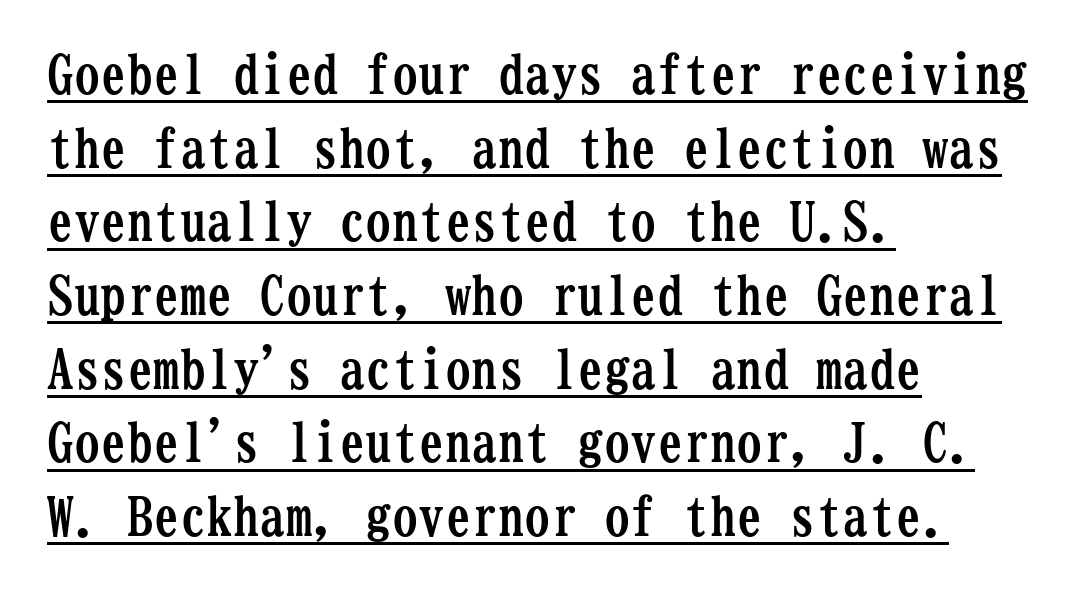
{"serif": "yes", "italic": "no", "bold": "yes", "weight": "semibold", "width": "condensed", "stroke_contrast": "low", "x_height": "medium", "monospaced": "yes", "underline": "yes", "align": "left", "line_spacing": "normal", "line_spacing_ratio": 1.39, "letter_spacing": "normal", "letter_spacing_em": 0.0, "glyph_px": 53}
